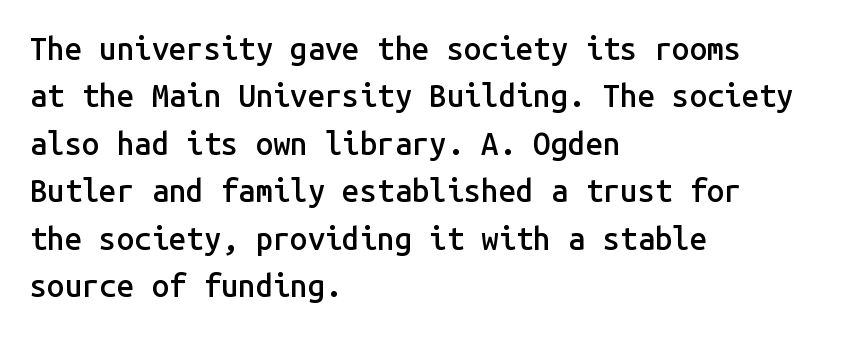
Rows of type keep a routine distance in the vertical direction. The face used here is monospaced, like something from a code editor. These lines were composed using upright roman letters. All the whitespace from short lines collects on the right. Compared with typical body copy, the letter spacing here is the same.
